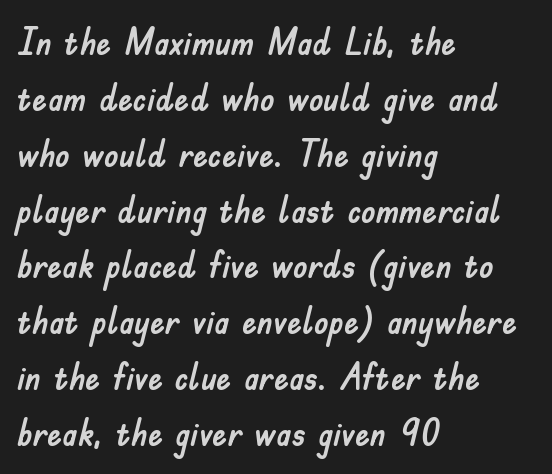
{"serif": "no", "width": "normal", "stroke_contrast": "low", "x_height": "small", "monospaced": "no", "underline": "no", "align": "left", "line_spacing": "normal", "line_spacing_ratio": 1.51, "letter_spacing": "normal", "letter_spacing_em": 0.0, "glyph_px": 37}
